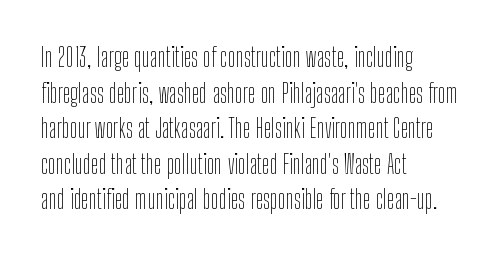
The image shows 26 px text type, upright; set left-aligned, normal line spacing (1.37x), normal letter spacing, not underlined.
